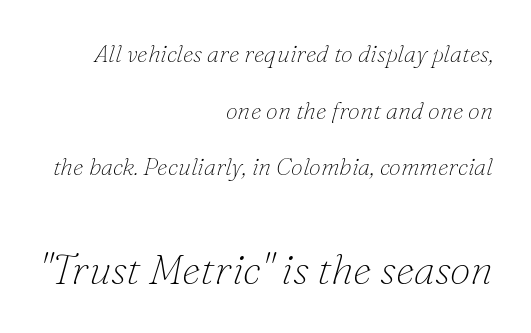
Q: Is the text bold? A: No.
Q: Is the text italic (slanted)? A: Yes, it leans right by about 16 degrees.
Q: Is the typeface a serif or a sans-serif typeface? A: Serif.
Q: Is the text underlined? A: No.
Q: How is the paragraph aligned? A: Right-aligned.
Q: Is the spacing between letters normal or unusually wide? A: Normal.
Q: Is the spacing between lines tight, normal or loose? A: Loose.
Q: Which block of text is set in a larger size, the first (top) or the second (bottom)? A: The second (bottom) one.
Q: Width (condensed, normal, or wide)? A: Normal.
Q: Stroke contrast? A: Low.
Q: x-height? A: Small.
Q: Monospaced? A: No.
